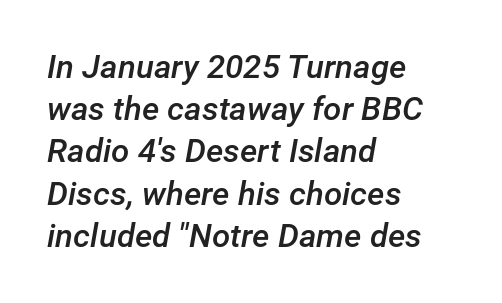
The image shows 33 px semibold type, italic (leaning right); set left-aligned, normal line spacing (1.28x), normal letter spacing, not underlined; low stroke contrast and a medium x-height.
